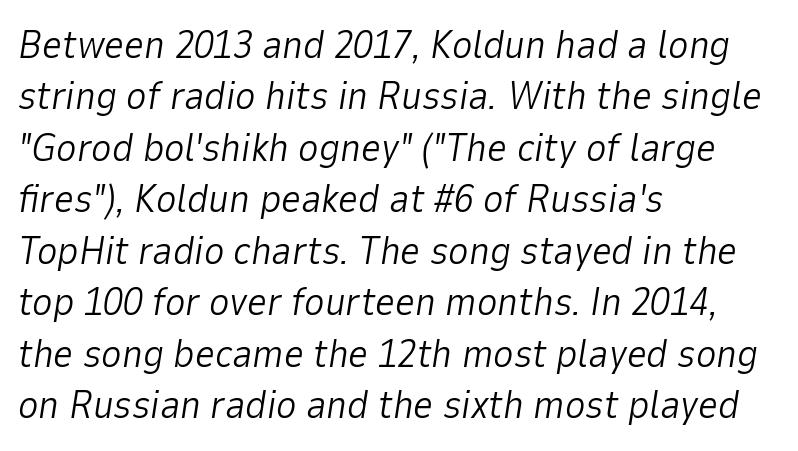
Q: Is the text bold? A: No.
Q: Is the text italic (slanted)? A: Yes, it leans right by about 9 degrees.
Q: Is the text underlined? A: No.
Q: How is the paragraph aligned? A: Left-aligned.
Q: Is the spacing between letters normal or unusually wide? A: Normal.
Q: Is the spacing between lines tight, normal or loose? A: Normal.
Q: Width (condensed, normal, or wide)? A: Normal.
Q: Stroke contrast? A: Low.
Q: x-height? A: Medium.
Q: Monospaced? A: No.
